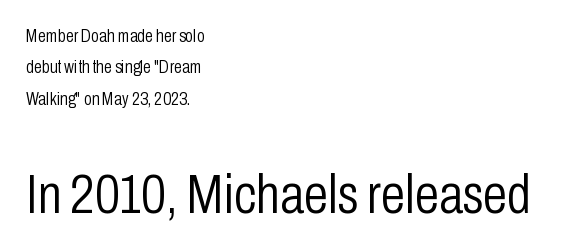
Unlike a traditional serif, this face leaves its strokes unadorned. A typesetter would call this proportional, since set widths differ per character. The letters stand straight up with perfectly vertical stems. Which of the two is more prominent by size? The second, at the bottom.
